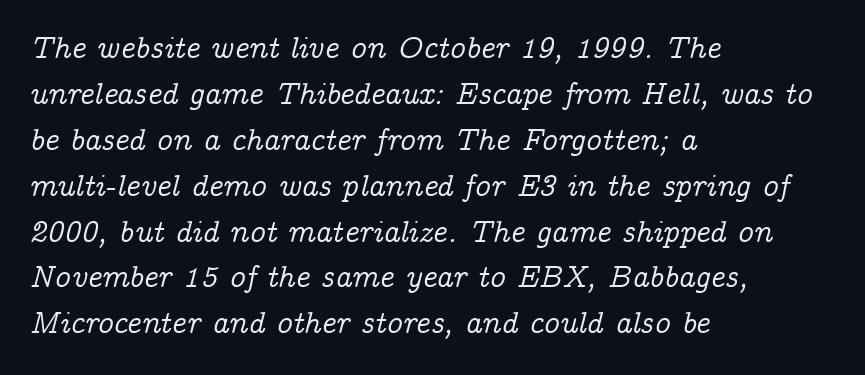
{"serif": "yes", "italic": "yes", "lean": "right", "slant_degrees": 14, "width": "normal", "stroke_contrast": "low", "x_height": "medium", "monospaced": "no", "underline": "no", "align": "left", "line_spacing": "normal", "line_spacing_ratio": 1.48, "letter_spacing": "normal", "letter_spacing_em": 0.0, "glyph_px": 31}
